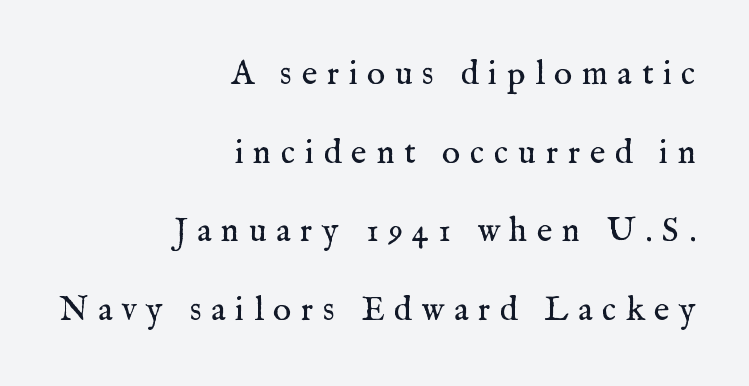
Q: Is the text bold? A: No.
Q: Is the text italic (slanted)? A: No, it is upright.
Q: Is the typeface a serif or a sans-serif typeface? A: Serif.
Q: Is the text underlined? A: No.
Q: How is the paragraph aligned? A: Right-aligned.
Q: Is the spacing between letters normal or unusually wide? A: Unusually wide.
Q: Is the spacing between lines tight, normal or loose? A: Loose.
Q: Width (condensed, normal, or wide)? A: Normal.
Q: Stroke contrast? A: Medium.
Q: x-height? A: Medium.
Q: Monospaced? A: No.
